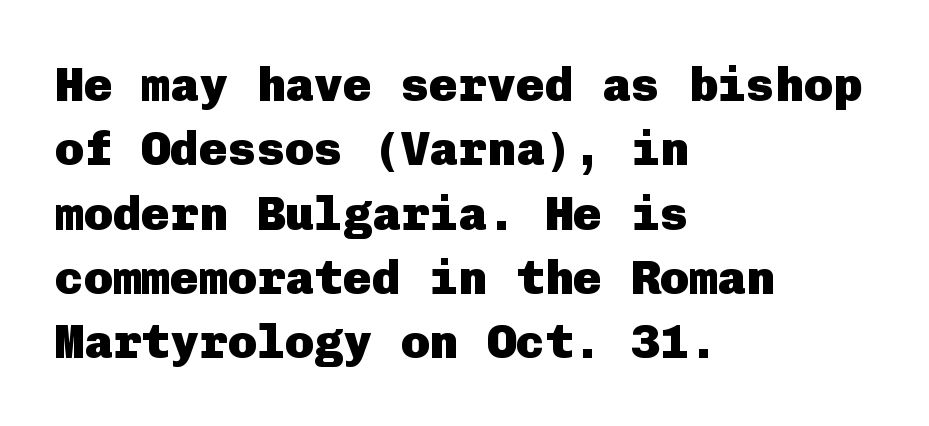
The image shows 48 px heavy sans-serif type, upright; set left-aligned, normal line spacing (1.34x), normal letter spacing, not underlined; low stroke contrast and a medium x-height.
